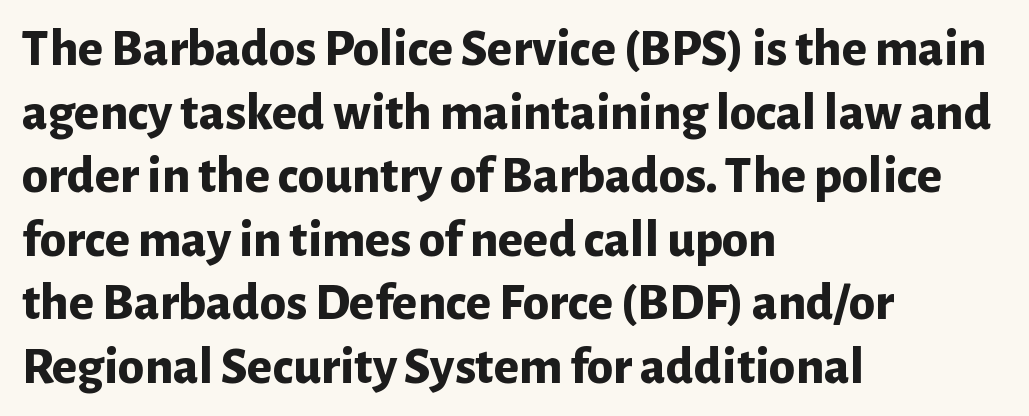
Weight check: bold — yes, fully. The font family rendered here belongs to the sans-serif group. Default kerning and tracking; the words read as compact shapes. Left-aligned paragraph, ragged on the right. The strip under each line holds only bare page.
